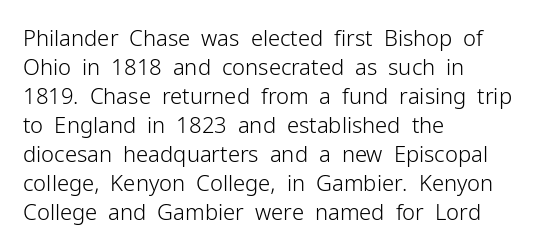
Tall strokes in this sample are plumb rather than angled. The passage shown has conventional tracking throughout. Every row of glyphs begins at an identical x-position on the left. A normal amount of white space separates one row of letters from the next. Type without underlining.
